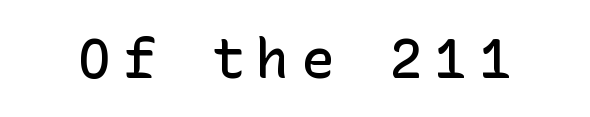
{"serif": "no", "italic": "no", "bold": "semi", "weight": "semibold", "width": "normal", "stroke_contrast": "low", "x_height": "medium", "underline": "no", "letter_spacing": "wide", "letter_spacing_em": 0.21, "glyph_px": 55}
